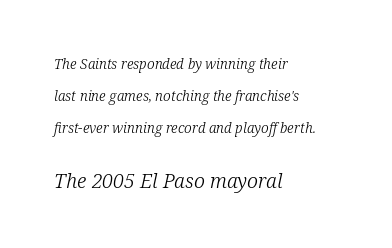
The image shows 20 px text type, italic (leaning right); set left-aligned, loose line spacing (2.28x), normal letter spacing, not underlined; the second (bottom) block is 1.43x larger.
